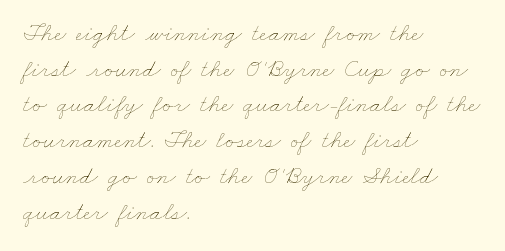
Q: Is the text bold? A: No.
Q: Is the text underlined? A: No.
Q: How is the paragraph aligned? A: Left-aligned.
Q: Is the spacing between letters normal or unusually wide? A: Normal.
Q: Is the spacing between lines tight, normal or loose? A: Normal.
